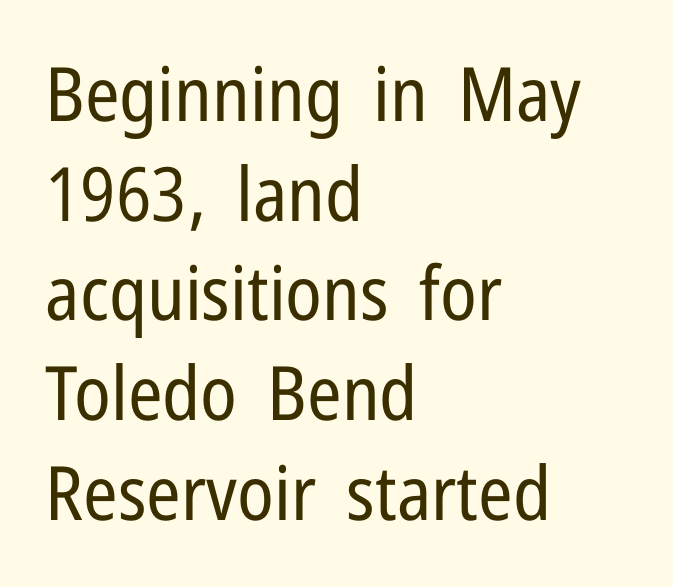
The image shows 75 px regular-weight, condensed sans-serif type, upright; set left-aligned, normal line spacing (1.33x), normal letter spacing, not underlined; low stroke contrast and a medium x-height.
